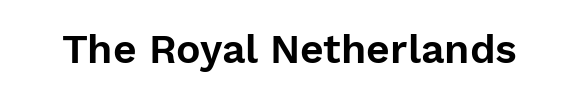
Q: Is the text italic (slanted)? A: No, it is upright.
Q: Is the typeface a serif or a sans-serif typeface? A: Sans-serif.
Q: Is the text underlined? A: No.
Q: Is the spacing between letters normal or unusually wide? A: Normal.
Q: Width (condensed, normal, or wide)? A: Normal.
Q: x-height? A: Medium.
Q: Monospaced? A: No.
